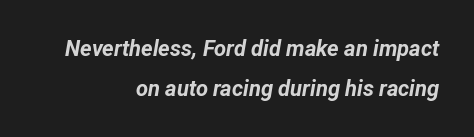
Q: Is the text bold? A: Yes.
Q: Is the text italic (slanted)? A: Yes, it leans right by about 12 degrees.
Q: Is the text underlined? A: No.
Q: How is the paragraph aligned? A: Right-aligned.
Q: Is the spacing between letters normal or unusually wide? A: Normal.
